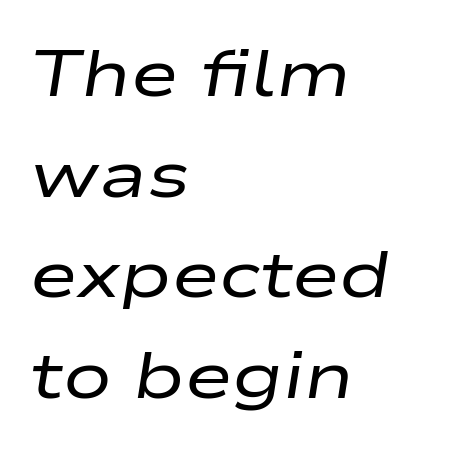
The image shows 65 px regular-weight, wide type, italic (leaning right); set left-aligned, normal line spacing (1.55x), normal letter spacing, not underlined; low stroke contrast and a medium x-height.
